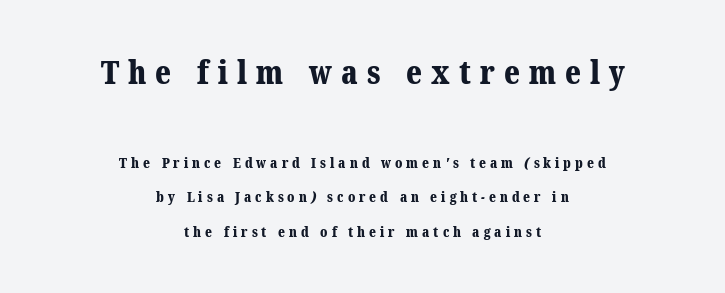
The image shows 32 px bold serif type; set centered, loose line spacing (2.45x), unusually wide letter spacing (+0.28 em), not underlined; the first (top) block is 2.29x larger; medium stroke contrast and a medium x-height.
